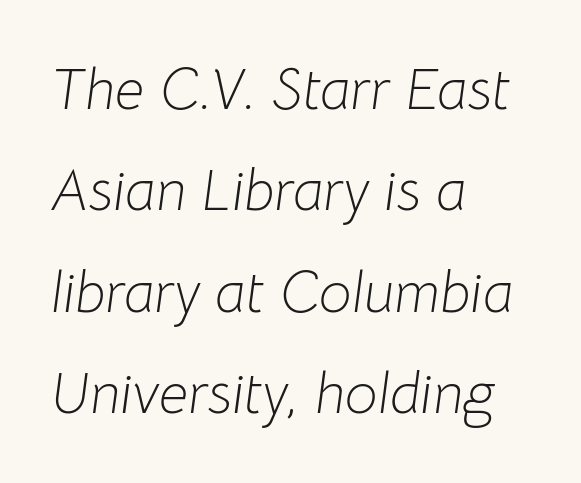
Q: Is the text bold? A: No.
Q: Is the text italic (slanted)? A: Yes, it leans right by about 8 degrees.
Q: Is the text underlined? A: No.
Q: How is the paragraph aligned? A: Left-aligned.
Q: Is the spacing between letters normal or unusually wide? A: Normal.
Q: Width (condensed, normal, or wide)? A: Normal.
Q: Stroke contrast? A: Low.
Q: x-height? A: Medium.
Q: Monospaced? A: No.
